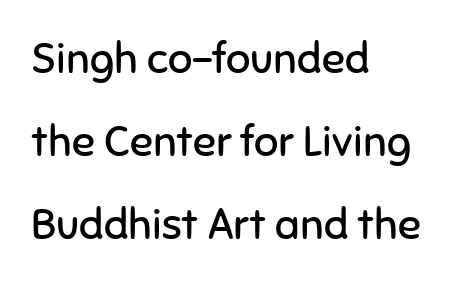
Q: Is the text bold? A: No.
Q: Is the text italic (slanted)? A: No, it is upright.
Q: Is the typeface a serif or a sans-serif typeface? A: Sans-serif.
Q: Is the text underlined? A: No.
Q: How is the paragraph aligned? A: Left-aligned.
Q: Is the spacing between letters normal or unusually wide? A: Normal.
Q: Is the spacing between lines tight, normal or loose? A: Loose.
Q: Width (condensed, normal, or wide)? A: Normal.
Q: Stroke contrast? A: Low.
Q: x-height? A: Medium.
Q: Monospaced? A: No.
